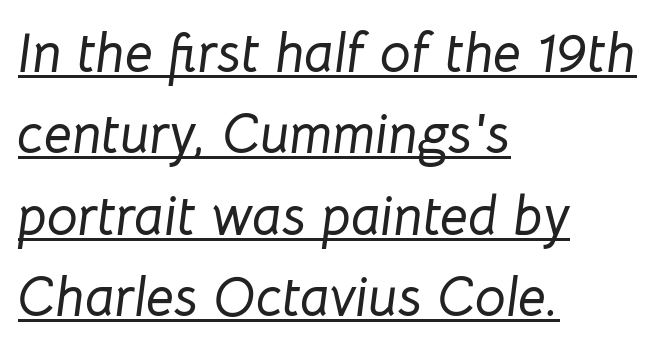
The image shows 55 px text type, italic (leaning right); set left-aligned, normal line spacing (1.48x), normal letter spacing, underlined; low stroke contrast and a medium x-height.
